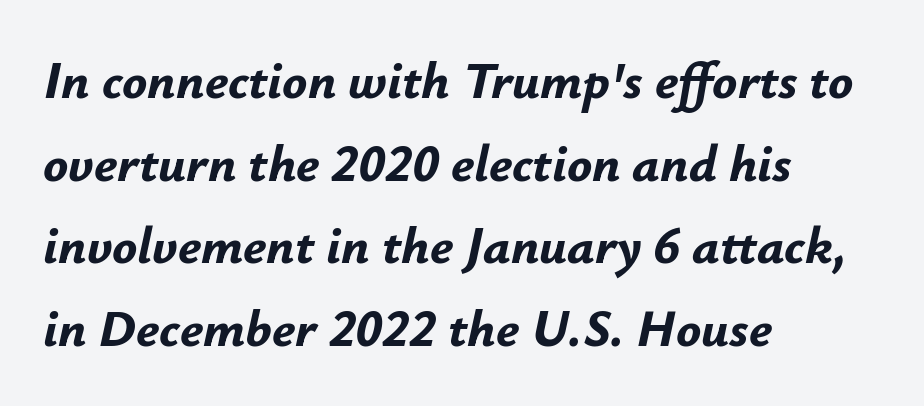
Notice how descenders clear the ascenders below comfortably — that's standard leading. Each glyph is drawn with heavy, bold strokes. Rendered with sloped, italic letterforms. The paragraph has a hard left edge and a soft right edge. Proportional: the letters do not fall into vertical columns. Underline: absent.
